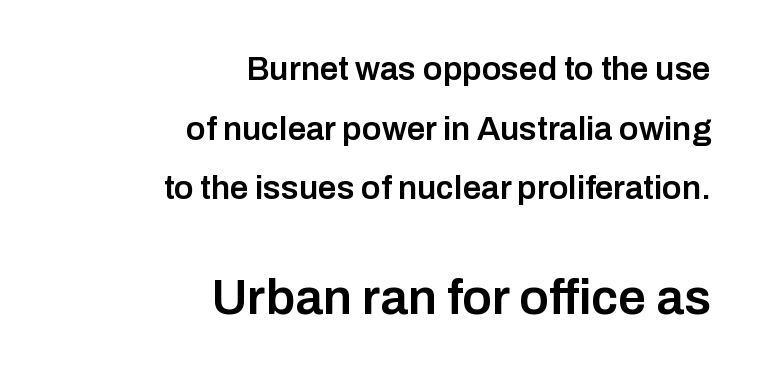
Quick note: underline off. Think of a printed novel: that variable character pitch is what you see here. These lines stack with their right ends in a neat column. Nothing unusual about the tracking: characters are spaced as the font intends. The strokes are fattened partway — semibold, not bold. Typographically, this falls in the sans-serif category.
